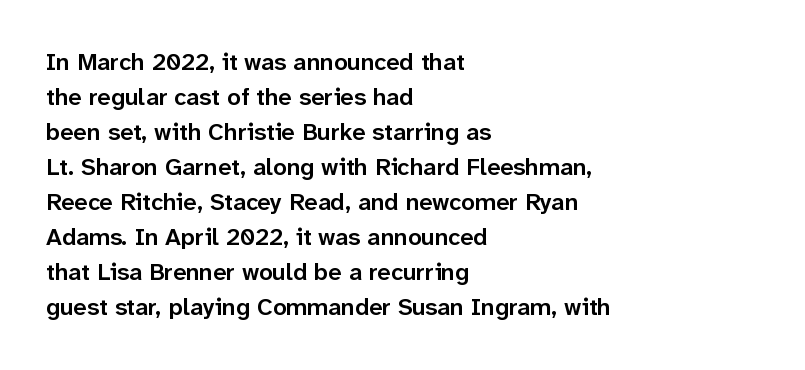
{"italic": "no", "bold": "semi", "underline": "no", "align": "left", "line_spacing": "normal", "line_spacing_ratio": 1.46, "letter_spacing": "normal", "letter_spacing_em": 0.0, "glyph_px": 24}
